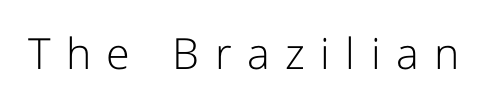
The image shows 43 px light sans-serif type, upright; set unusually wide letter spacing (+0.36 em), not underlined; low stroke contrast and a medium x-height.
